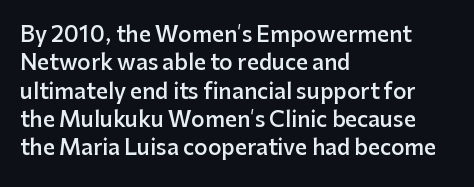
The image shows 21 px text type, upright; set left-aligned, normal line spacing (1.35x), normal letter spacing, not underlined.
